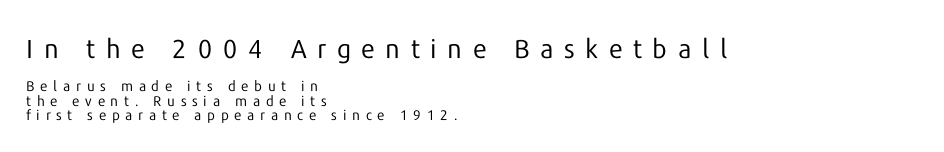
Caption: expanded tracking, letters set apart. One-word summary of the alignment: left. The first block has been scaled up relative to the second. A light-to-regular cut is what we see here.
